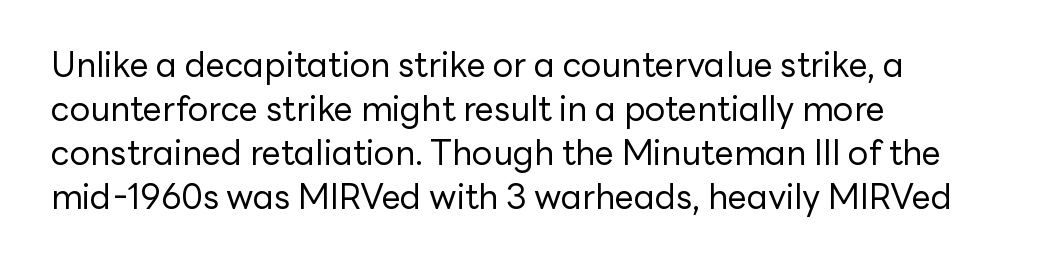
{"serif": "no", "italic": "no", "bold": "no", "weight": "regular", "width": "normal", "stroke_contrast": "low", "x_height": "medium", "monospaced": "no", "underline": "no", "align": "left", "line_spacing": "normal", "line_spacing_ratio": 1.29, "letter_spacing": "normal", "letter_spacing_em": 0.0, "glyph_px": 34}
